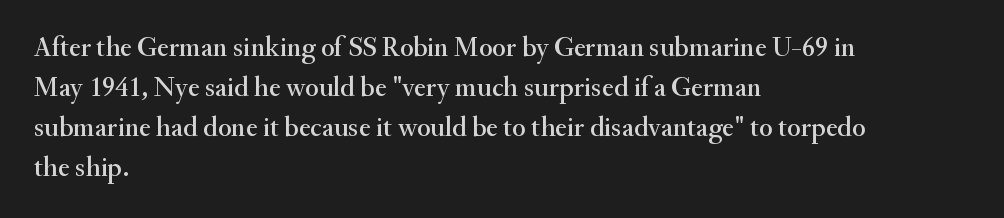
Q: Is the text italic (slanted)? A: No, it is upright.
Q: Is the typeface a serif or a sans-serif typeface? A: Serif.
Q: Is the text underlined? A: No.
Q: How is the paragraph aligned? A: Left-aligned.
Q: Is the spacing between letters normal or unusually wide? A: Normal.
Q: Is the spacing between lines tight, normal or loose? A: Normal.
Q: Width (condensed, normal, or wide)? A: Normal.
Q: Stroke contrast? A: Medium.
Q: x-height? A: Small.
Q: Monospaced? A: No.
